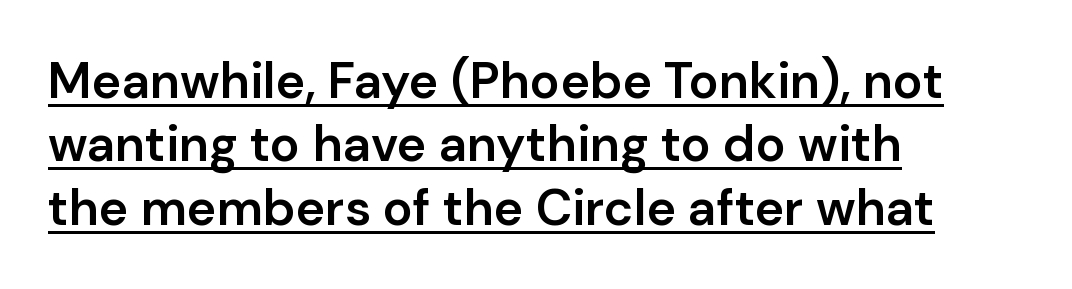
Does extra space separate the letters? No, they use regular spacing. The font's upright variant was chosen for this text. You could not count columns in this text — the font is proportionally spaced. The rag falls on the right side of this text block.
